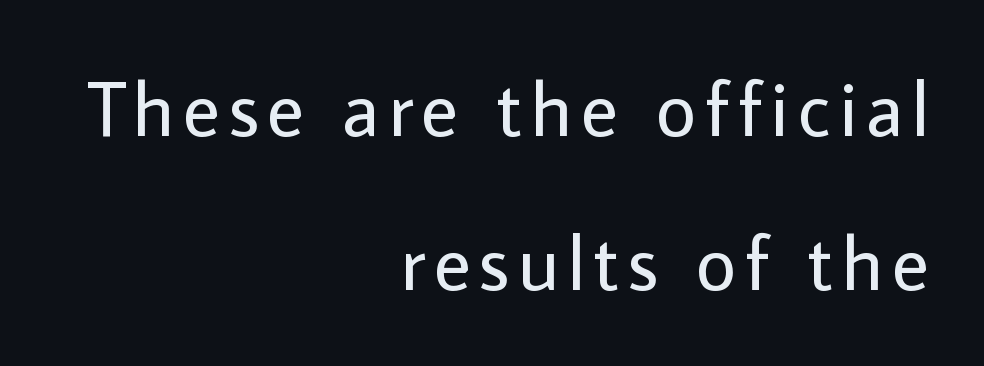
The image shows 78 px regular-weight sans-serif type, upright; set right-aligned, loose line spacing (1.97x), not underlined; low stroke contrast and a medium x-height.
